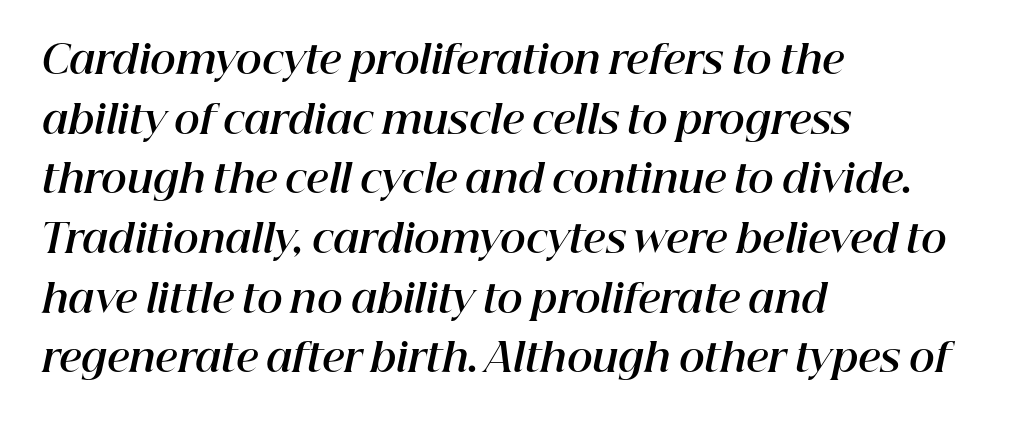
Q: Is the text bold? A: Yes.
Q: Is the text italic (slanted)? A: Yes, it leans right by about 12 degrees.
Q: Is the text underlined? A: No.
Q: How is the paragraph aligned? A: Left-aligned.
Q: Is the spacing between letters normal or unusually wide? A: Normal.
Q: Is the spacing between lines tight, normal or loose? A: Normal.
Q: Width (condensed, normal, or wide)? A: Normal.
Q: Stroke contrast? A: High.
Q: x-height? A: Medium.
Q: Monospaced? A: No.
